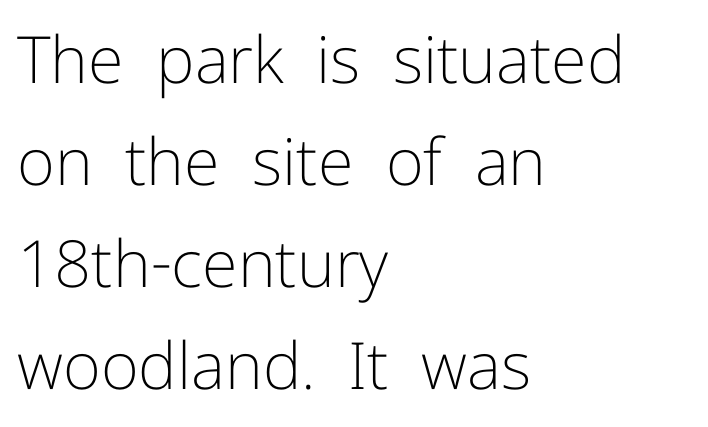
{"serif": "no", "italic": "no", "bold": "no", "weight": "light", "width": "normal", "stroke_contrast": "low", "x_height": "medium", "monospaced": "no", "underline": "no", "align": "left", "line_spacing": "normal", "line_spacing_ratio": 1.57, "letter_spacing": "normal", "letter_spacing_em": 0.0, "glyph_px": 65}
